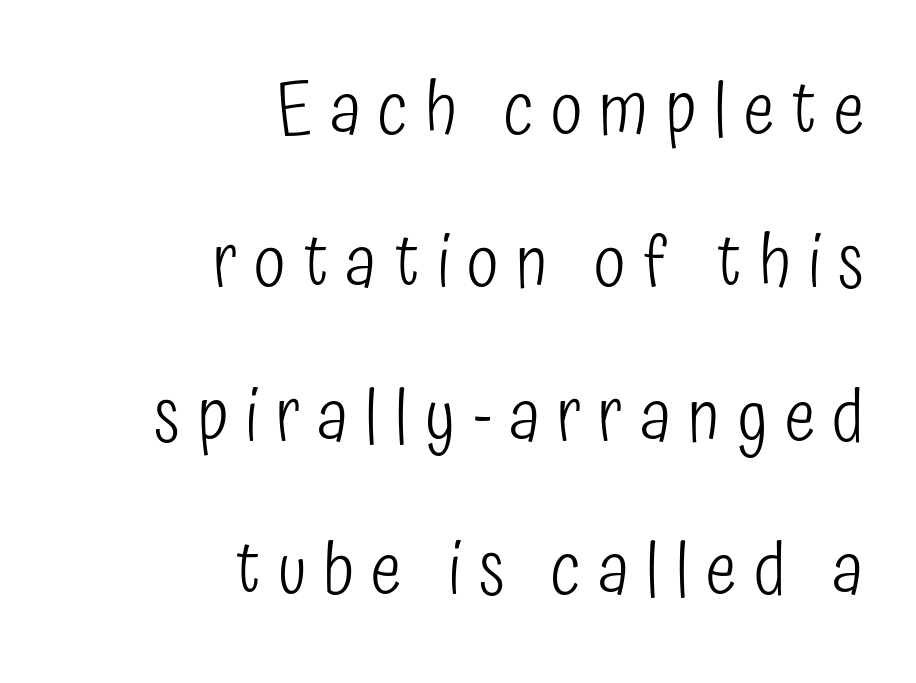
{"serif": "no", "italic": "no", "bold": "no", "weight": "light", "width": "condensed", "stroke_contrast": "low", "x_height": "medium", "monospaced": "no", "underline": "no", "align": "right", "line_spacing": "loose", "line_spacing_ratio": 2.1, "letter_spacing": "wide", "letter_spacing_em": 0.23, "glyph_px": 73}
